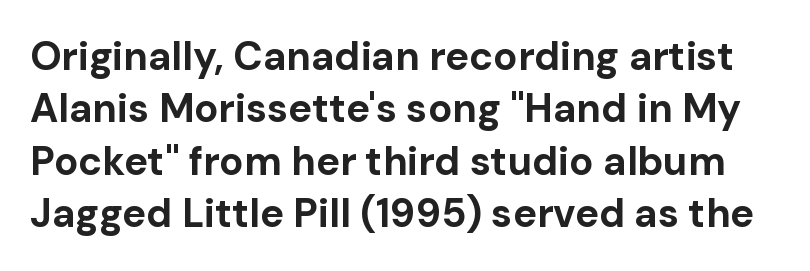
{"serif": "no", "italic": "no", "bold": "yes", "weight": "bold", "width": "normal", "stroke_contrast": "low", "x_height": "medium", "monospaced": "no", "underline": "no", "line_spacing": "normal", "line_spacing_ratio": 1.31, "letter_spacing": "normal", "letter_spacing_em": 0.0, "glyph_px": 40}
